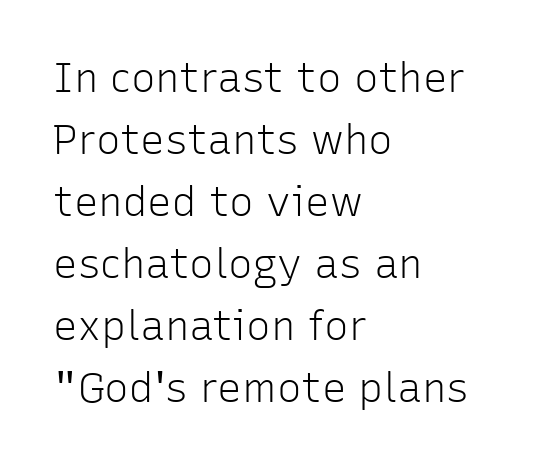
The image shows 41 px light sans-serif type, upright; set left-aligned, normal line spacing (1.51x), normal letter spacing, not underlined; low stroke contrast and a medium x-height.
